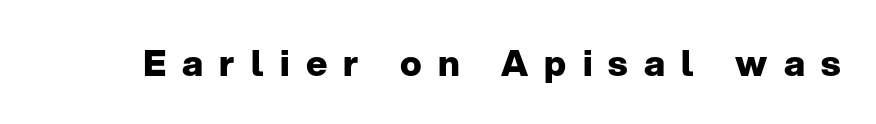
Q: Is the text bold? A: Yes.
Q: Is the text italic (slanted)? A: No, it is upright.
Q: Is the typeface a serif or a sans-serif typeface? A: Sans-serif.
Q: Is the text underlined? A: No.
Q: Is the spacing between letters normal or unusually wide? A: Unusually wide.
Q: Width (condensed, normal, or wide)? A: Normal.
Q: Stroke contrast? A: Low.
Q: x-height? A: Medium.
Q: Monospaced? A: No.
